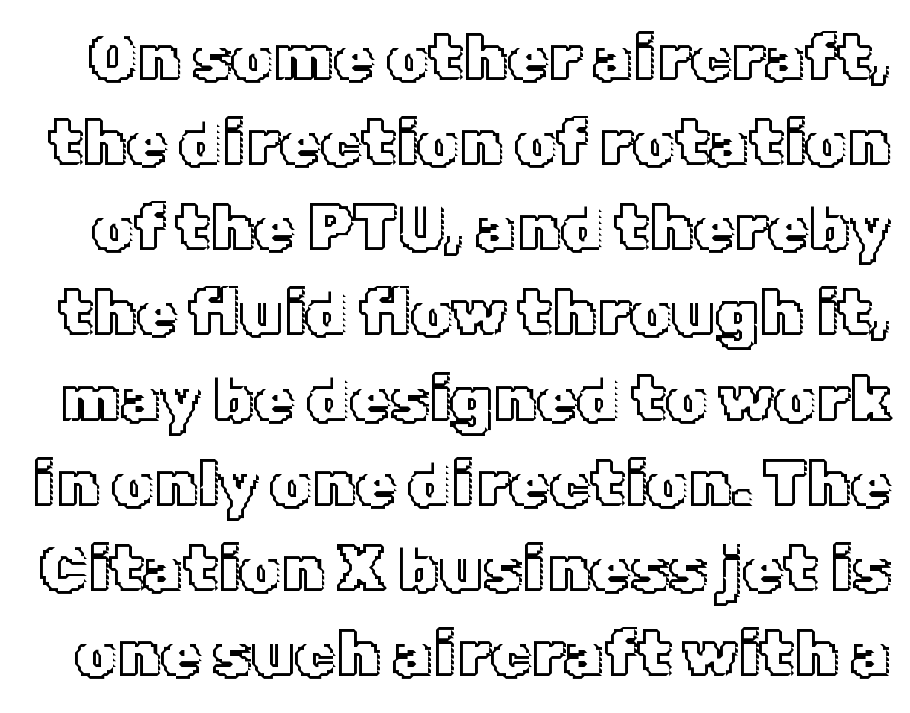
Each new line begins a customary step beneath the previous one. Think of a printed novel: that variable character pitch is what you see here. No word sits above an underline. Do the letters lean? They stand straight.
